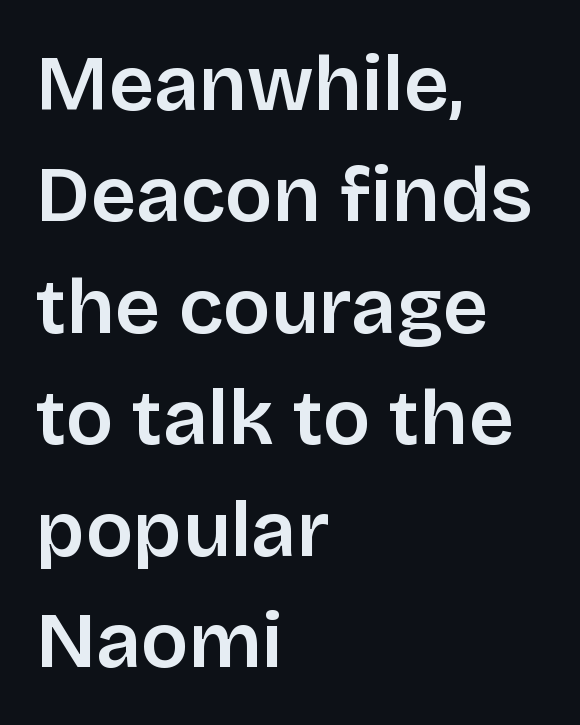
Q: Is the text italic (slanted)? A: No, it is upright.
Q: Is the typeface a serif or a sans-serif typeface? A: Sans-serif.
Q: Is the text underlined? A: No.
Q: How is the paragraph aligned? A: Left-aligned.
Q: Is the spacing between letters normal or unusually wide? A: Normal.
Q: Is the spacing between lines tight, normal or loose? A: Normal.
Q: Width (condensed, normal, or wide)? A: Normal.
Q: Stroke contrast? A: Low.
Q: x-height? A: Large.
Q: Monospaced? A: No.
